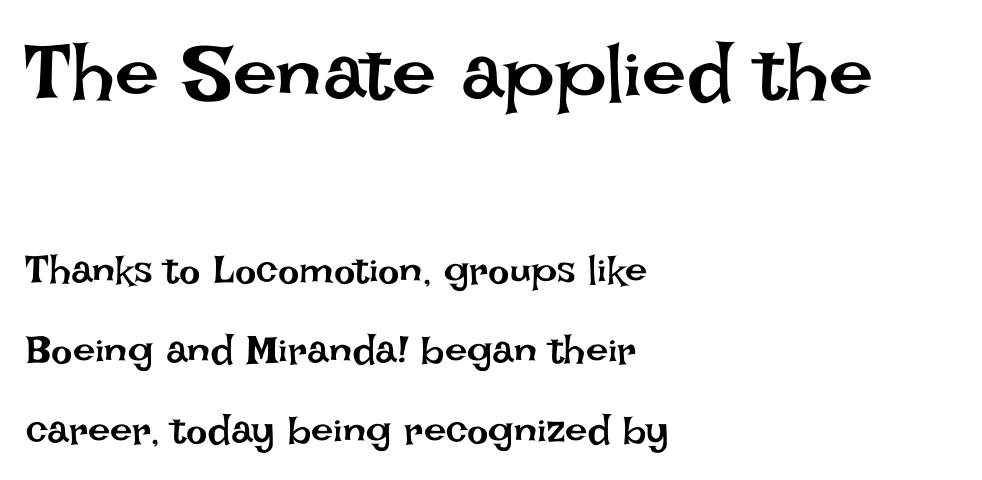
The upper block of text is set noticeably larger than the block beneath it. Widely set lines give the paragraph a tall, airy silhouette. The passage shown is typed in a proportional face where columns would drift. Where is the straight margin? On the left.
